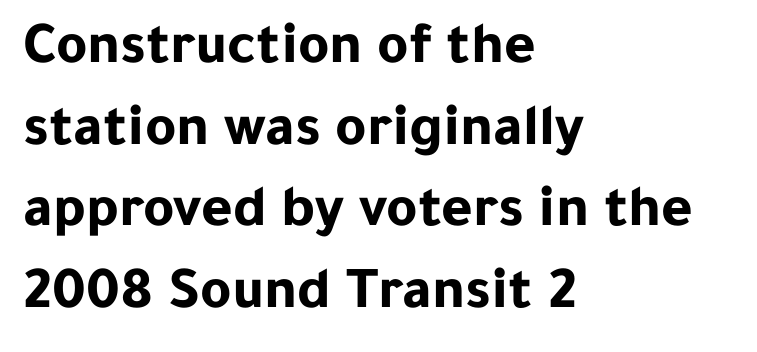
The image shows 60 px bold sans-serif type, upright; set left-aligned, normal line spacing (1.36x), normal letter spacing, not underlined; low stroke contrast and a medium x-height.
